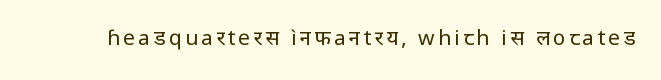
{"italic": "no", "bold": "no", "underline": "no", "glyph_px": 21}
